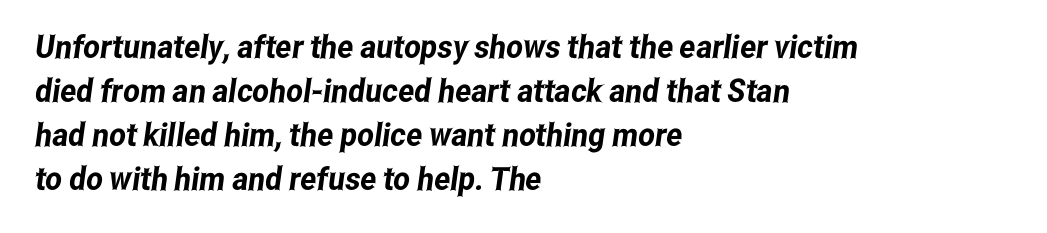
Q: Is the typeface a serif or a sans-serif typeface? A: Sans-serif.
Q: Is the text underlined? A: No.
Q: How is the paragraph aligned? A: Left-aligned.
Q: Is the spacing between letters normal or unusually wide? A: Normal.
Q: Is the spacing between lines tight, normal or loose? A: Normal.
Q: Width (condensed, normal, or wide)? A: Condensed.
Q: Stroke contrast? A: Low.
Q: x-height? A: Medium.
Q: Monospaced? A: No.
